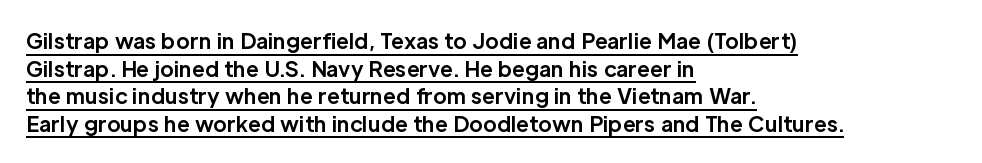
Q: Is the text bold? A: Yes.
Q: Is the text italic (slanted)? A: No, it is upright.
Q: Is the text underlined? A: Yes.
Q: How is the paragraph aligned? A: Left-aligned.
Q: Is the spacing between letters normal or unusually wide? A: Normal.
Q: Is the spacing between lines tight, normal or loose? A: Normal.
